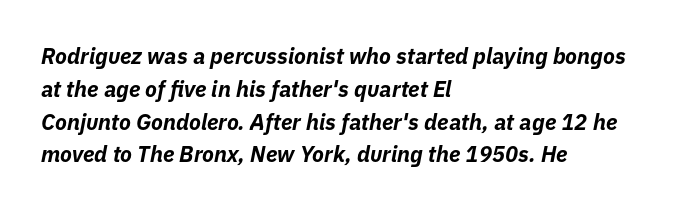
Q: Is the text bold? A: Yes.
Q: Is the text italic (slanted)? A: Yes, it leans right by about 11 degrees.
Q: Is the text underlined? A: No.
Q: How is the paragraph aligned? A: Left-aligned.
Q: Is the spacing between letters normal or unusually wide? A: Normal.
Q: Is the spacing between lines tight, normal or loose? A: Normal.
